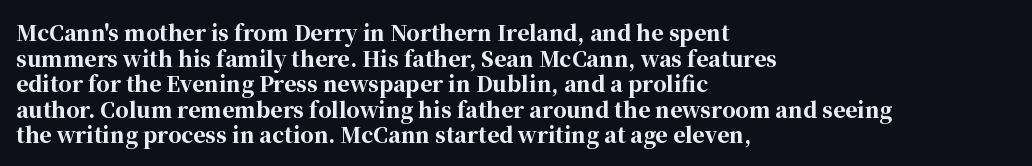
Q: Is the text bold? A: Yes.
Q: Is the text italic (slanted)? A: No, it is upright.
Q: Is the text underlined? A: No.
Q: How is the paragraph aligned? A: Left-aligned.
Q: Is the spacing between letters normal or unusually wide? A: Normal.
